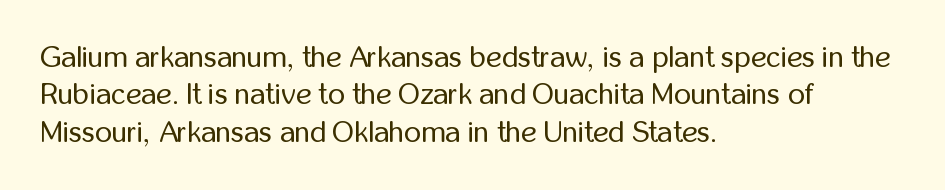
Regarding leading, the lines here are spaced in the standard way. Casual observation: everything's shoved over to the left. Do the letters lean? They stand straight. Stems and bowls with no extra thickness — not bold.
